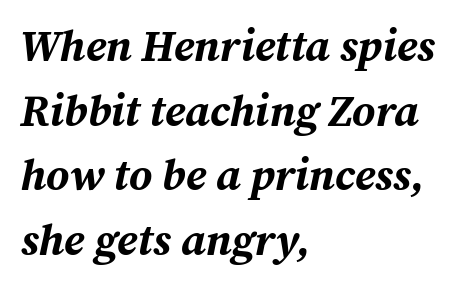
The letters advance in unequal steps, a hallmark of proportional type. The horizontal fit of the characters is conventional and even. Compared with typical paragraphs, the rows here are spaced about the same. Looking at the ascenders, they clearly lean. How heavy is the stroke? Heavy — this is a bold.
